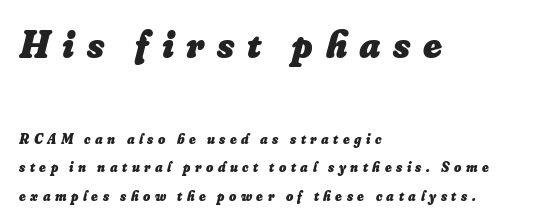
{"italic": "yes", "lean": "right", "slant_degrees": 16, "bold": "yes", "weight": "heavy", "width": "normal", "stroke_contrast": "low", "x_height": "small", "monospaced": "no", "underline": "no", "align": "left", "line_spacing": "loose", "line_spacing_ratio": 2.04, "letter_spacing": "wide", "letter_spacing_em": 0.32, "larger_block": "first", "size_ratio": 2.79, "glyph_px": 39}
